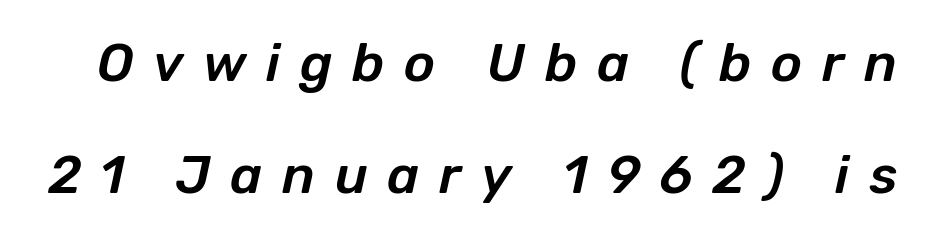
The image shows 53 px text type, italic (leaning right); set loose line spacing (2.12x), unusually wide letter spacing (+0.37 em), not underlined; low stroke contrast and a medium x-height.
